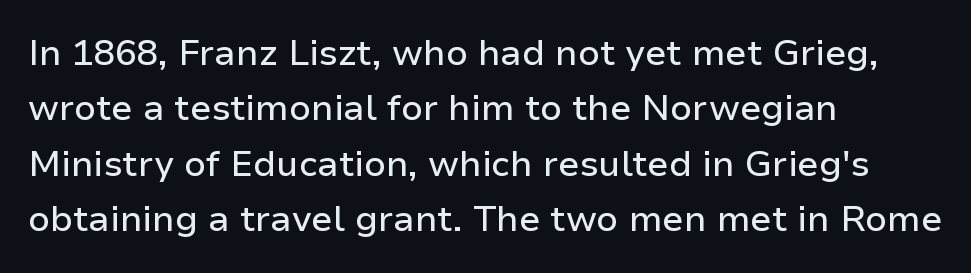
{"serif": "no", "italic": "no", "width": "normal", "stroke_contrast": "low", "x_height": "medium", "monospaced": "no", "underline": "no", "align": "left", "line_spacing": "normal", "line_spacing_ratio": 1.54, "letter_spacing": "normal", "letter_spacing_em": 0.0, "glyph_px": 36}
